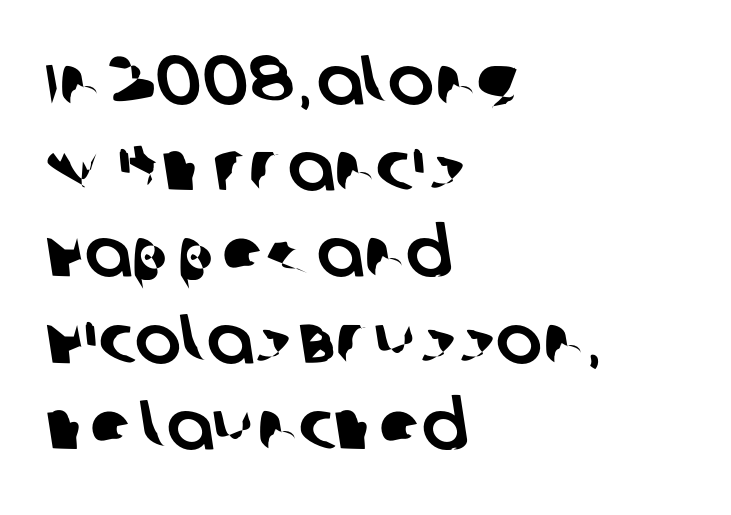
This sample uses a sans-serif face. This block has exactly the height ordinary leading produces. Typeset ragged right — the left edge is the straight one. Nobody touched the tracking dial on this one. Descenders are the only things crossing below the line.
